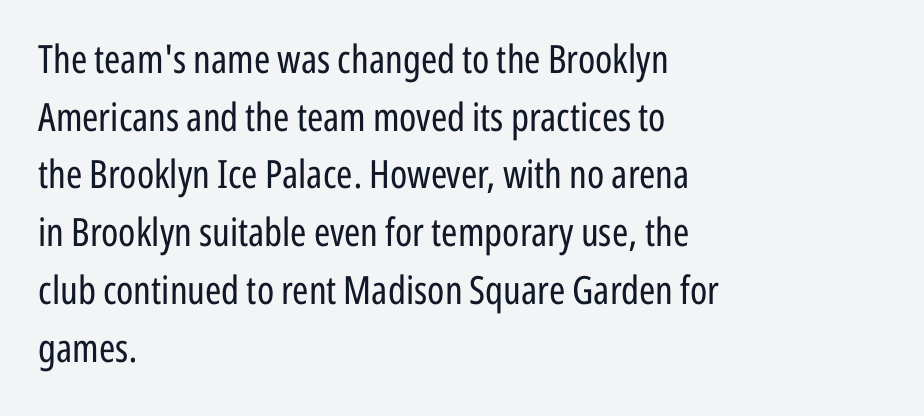
In terms of leading, this rendering sits right in the middle. Regarding serifs, this sample does without them. Character widths vary here, with narrow letters taking less room than wide ones. A typesetter would mark this as roman, not italic. Heaviness? Minimal to ordinary, like unemphasized prose. The glyphs are unaccompanied by any horizontal stroke below them.
